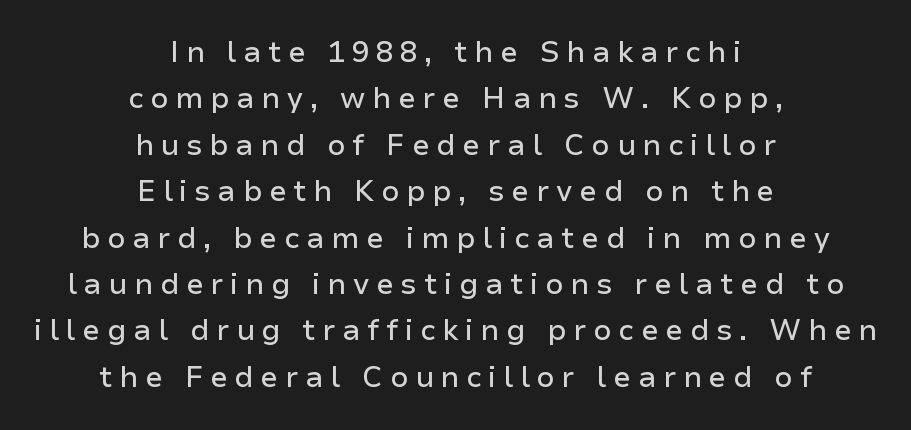
The foot of each line stays bare and open. In terms of posture, this sample is upright. If you measured baseline to baseline, you'd find a middling distance. The setting favours the middle, as headings and verse often do. The rendering uses natural spacing where letterforms have individual widths.
